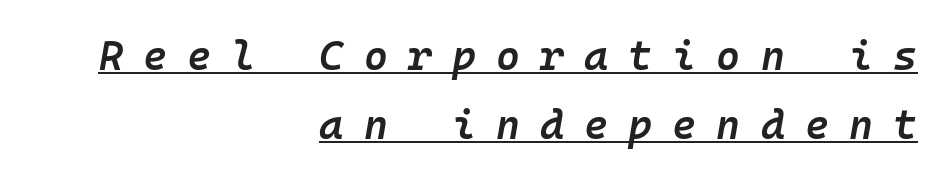
The rag falls on the left side of this text block. The rendering applies a slant to the glyphs. Notice how a bar underscores the lettering throughout. Is the letter spacing exaggerated? Yes — the characters are pushed far apart. Do the characters align in a grid? Yes, the font is monospaced. These lines sit exactly where default settings would place them.
